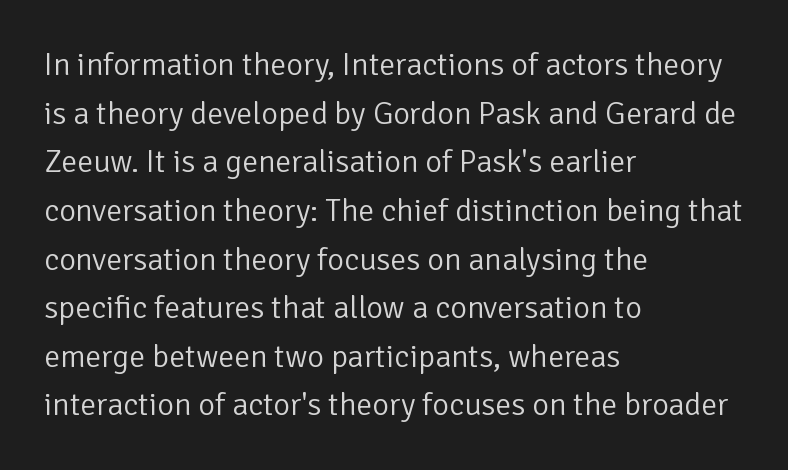
Nothing sits at the stroke ends, so this counts as sans-serif. Each row of text sits above clean, open space. The cut favours lightness, reaching ordinary text weight at its darkest. Is this a fixed-width face? No — the glyphs have proportional, varying widths. A classic flush-left, rag-right setting is used for this passage. These lines keep a tight, regular rhythm from letter to letter.
